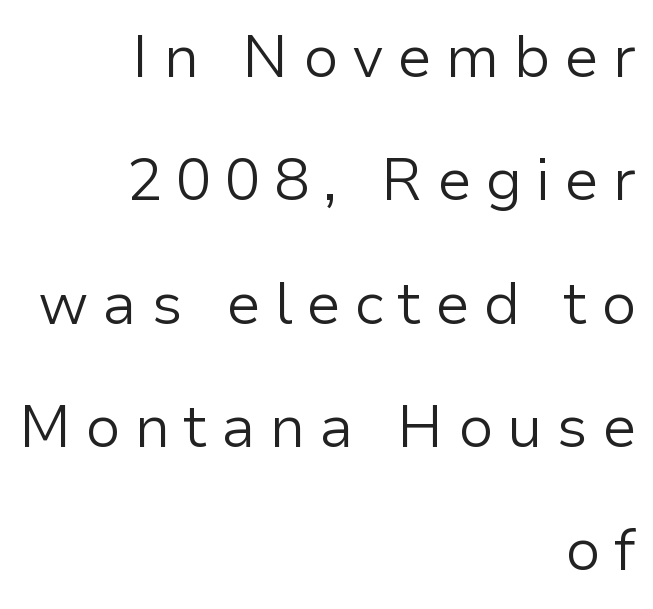
This sample uses an upright cut, with every glyph sitting square on the baseline. This sample uses a sans-serif face. The rendering inserts visible extra space after every character. Has an underline been added? It has not.
